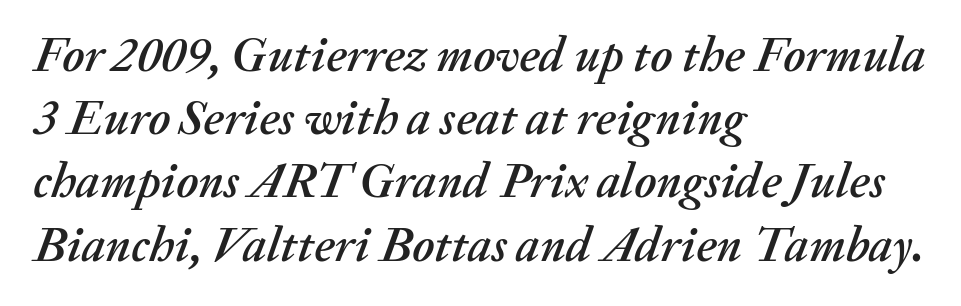
Q: Is the text italic (slanted)? A: Yes, it leans right by about 20 degrees.
Q: Is the text underlined? A: No.
Q: How is the paragraph aligned? A: Left-aligned.
Q: Is the spacing between letters normal or unusually wide? A: Normal.
Q: Is the spacing between lines tight, normal or loose? A: Normal.
Q: Width (condensed, normal, or wide)? A: Normal.
Q: Stroke contrast? A: Medium.
Q: x-height? A: Medium.
Q: Monospaced? A: No.
